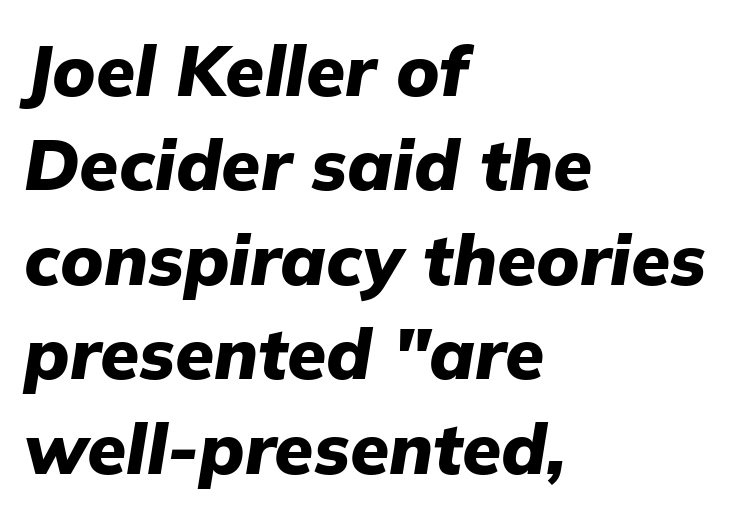
Q: Is the text bold? A: Yes.
Q: Is the text italic (slanted)? A: Yes, it leans right by about 9 degrees.
Q: Is the text underlined? A: No.
Q: How is the paragraph aligned? A: Left-aligned.
Q: Is the spacing between letters normal or unusually wide? A: Normal.
Q: Is the spacing between lines tight, normal or loose? A: Normal.
Q: Width (condensed, normal, or wide)? A: Normal.
Q: Stroke contrast? A: Low.
Q: x-height? A: Medium.
Q: Monospaced? A: No.
